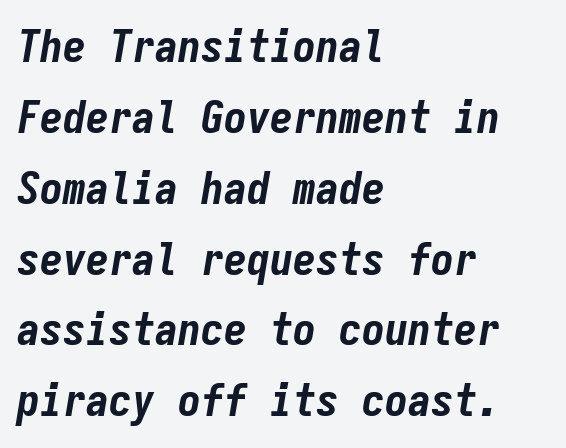
{"italic": "yes", "lean": "right", "slant_degrees": 9, "bold": "yes", "weight": "bold", "width": "condensed", "stroke_contrast": "low", "x_height": "medium", "monospaced": "yes", "underline": "no", "align": "left", "line_spacing": "normal", "line_spacing_ratio": 1.54, "letter_spacing": "normal", "letter_spacing_em": 0.0, "glyph_px": 46}
